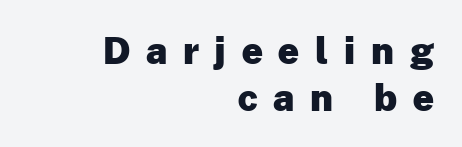
{"serif": "no", "italic": "no", "bold": "yes", "weight": "heavy", "width": "normal", "stroke_contrast": "low", "x_height": "medium", "monospaced": "no", "underline": "no", "align": "right", "line_spacing": "normal", "line_spacing_ratio": 1.28, "letter_spacing": "wide", "letter_spacing_em": 0.43, "glyph_px": 37}
